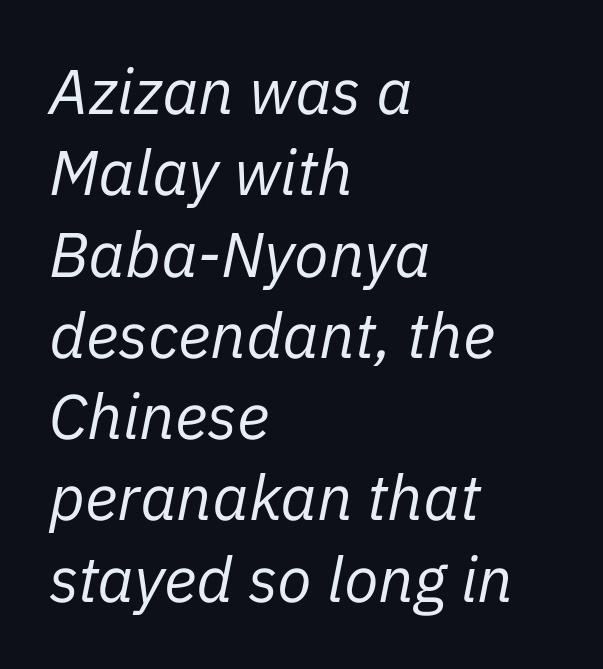
{"italic": "yes", "lean": "right", "slant_degrees": 11, "bold": "no", "weight": "regular", "width": "normal", "stroke_contrast": "low", "x_height": "medium", "monospaced": "no", "underline": "no", "align": "left", "line_spacing": "normal", "line_spacing_ratio": 1.29, "letter_spacing": "normal", "letter_spacing_em": 0.0, "glyph_px": 63}
